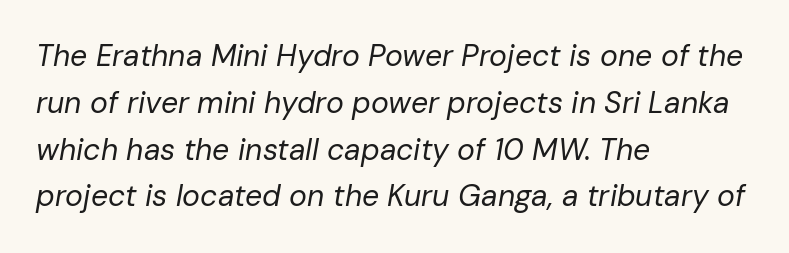
The image shows 30 px regular-weight type, italic (leaning right); set left-aligned, normal line spacing (1.56x), normal letter spacing, not underlined; low stroke contrast and a medium x-height.
